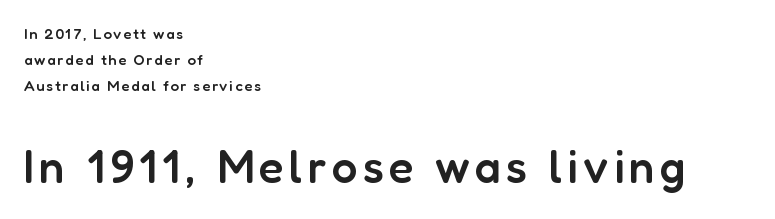
{"serif": "no", "italic": "no", "bold": "semi", "weight": "semibold", "width": "normal", "stroke_contrast": "low", "x_height": "medium", "monospaced": "no", "underline": "no", "align": "left", "line_spacing_ratio": 1.72, "larger_block": "second", "size_ratio": 3.07, "glyph_px": 46}
